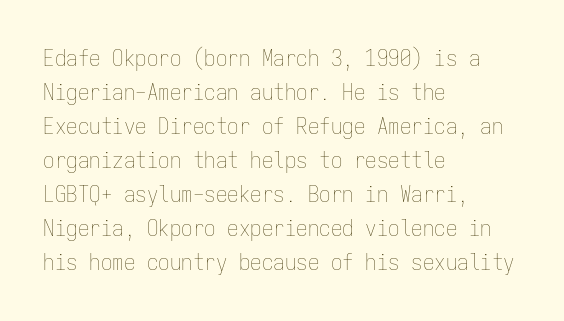
{"italic": "no", "bold": "no", "underline": "no", "align": "left", "line_spacing": "normal", "line_spacing_ratio": 1.48, "letter_spacing": "normal", "letter_spacing_em": 0.0, "glyph_px": 23}
